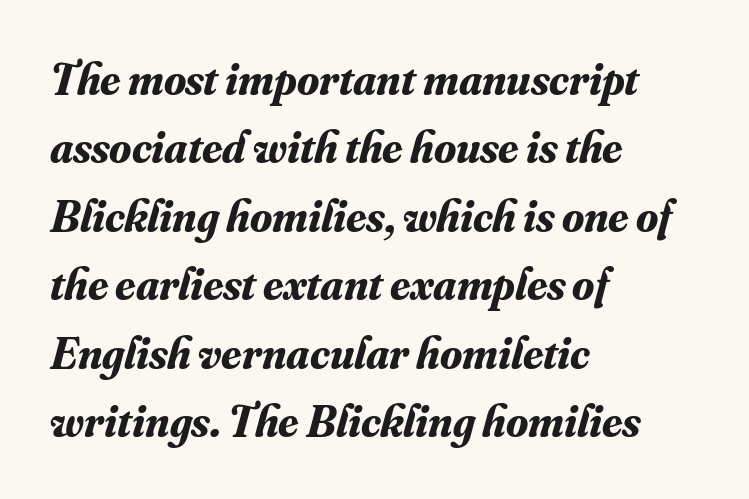
Q: Is the text bold? A: Yes.
Q: Is the text italic (slanted)? A: Yes, it leans right by about 16 degrees.
Q: Is the typeface a serif or a sans-serif typeface? A: Serif.
Q: Is the text underlined? A: No.
Q: How is the paragraph aligned? A: Left-aligned.
Q: Is the spacing between letters normal or unusually wide? A: Normal.
Q: Is the spacing between lines tight, normal or loose? A: Normal.
Q: Width (condensed, normal, or wide)? A: Normal.
Q: Stroke contrast? A: Medium.
Q: x-height? A: Small.
Q: Monospaced? A: No.
